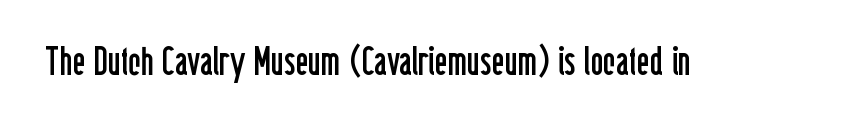
The image shows 39 px regular-weight, condensed sans-serif type, upright; set normal letter spacing, not underlined; low stroke contrast and a medium x-height.
